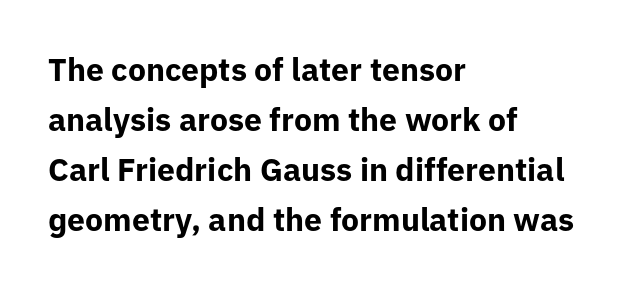
Q: Is the text bold? A: Yes.
Q: Is the text italic (slanted)? A: No, it is upright.
Q: Is the typeface a serif or a sans-serif typeface? A: Sans-serif.
Q: Is the text underlined? A: No.
Q: How is the paragraph aligned? A: Left-aligned.
Q: Is the spacing between letters normal or unusually wide? A: Normal.
Q: Is the spacing between lines tight, normal or loose? A: Normal.
Q: Width (condensed, normal, or wide)? A: Normal.
Q: Stroke contrast? A: Low.
Q: x-height? A: Medium.
Q: Monospaced? A: No.
